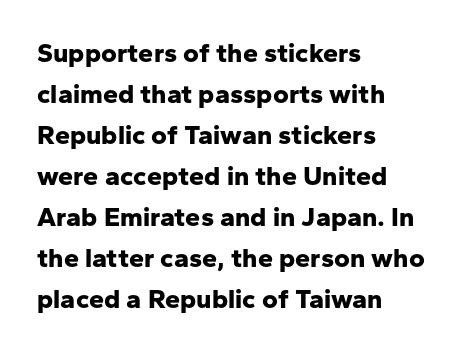
{"italic": "no", "bold": "yes", "underline": "no", "align": "left", "line_spacing": "normal", "line_spacing_ratio": 1.52, "letter_spacing": "normal", "letter_spacing_em": 0.0, "glyph_px": 27}
